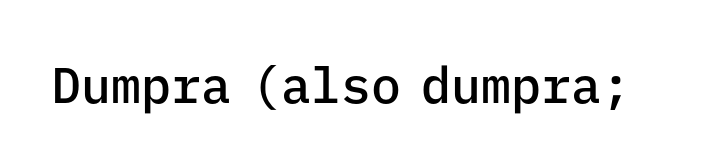
No word sits above an underline. Is this a fixed-width face? Yes — each glyph sits in an identical cell. The specimen reads as upright at a glance. Unlike a traditional serif, this face leaves its strokes unadorned. Caption: standard tracking, unaltered. Weight: semibold (demi).
